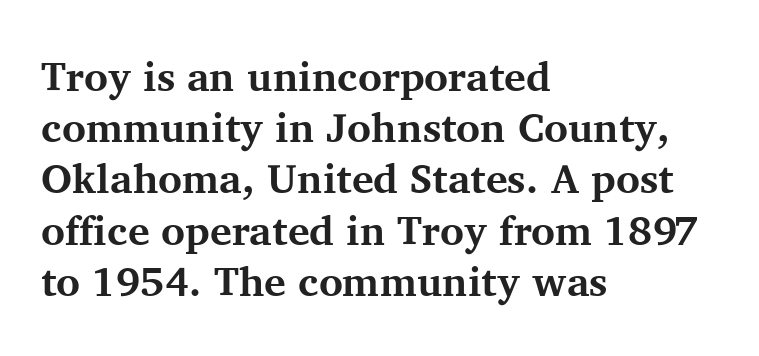
{"serif": "yes", "italic": "no", "bold": "yes", "weight": "bold", "width": "normal", "stroke_contrast": "medium", "x_height": "medium", "monospaced": "no", "underline": "no", "align": "left", "line_spacing": "normal", "line_spacing_ratio": 1.25, "letter_spacing": "normal", "letter_spacing_em": 0.0, "glyph_px": 41}
